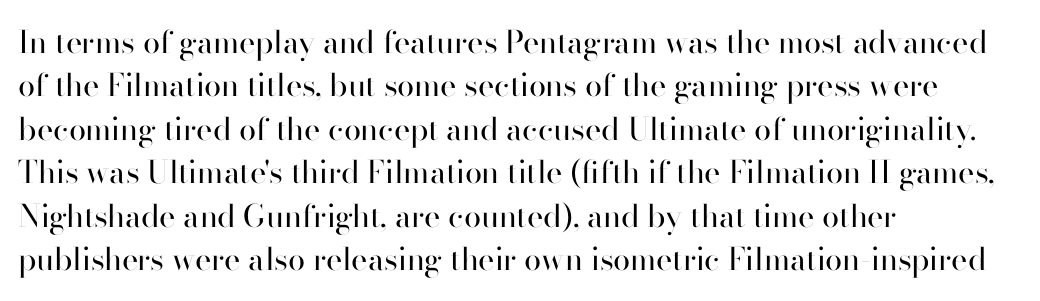
The image shows 31 px regular-weight sans-serif type, upright; set left-aligned, normal line spacing (1.4x), normal letter spacing, not underlined; high stroke contrast and a small x-height.
